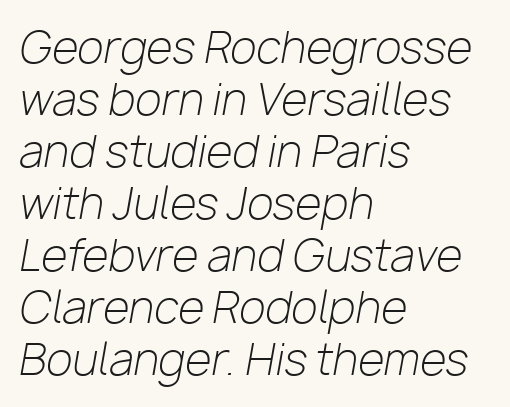
{"italic": "yes", "lean": "right", "slant_degrees": 10, "bold": "no", "weight": "light", "width": "normal", "stroke_contrast": "low", "x_height": "medium", "monospaced": "no", "underline": "no", "align": "left", "line_spacing_ratio": 1.21, "letter_spacing": "normal", "letter_spacing_em": 0.0, "glyph_px": 43}
